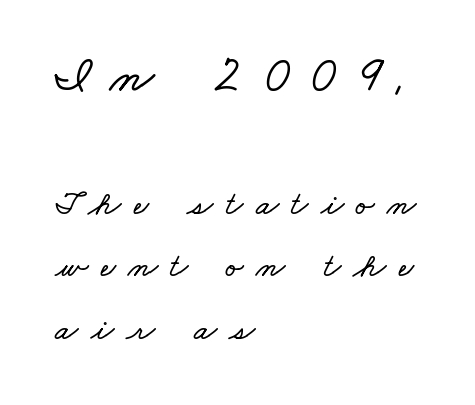
Q: Is the text underlined? A: No.
Q: How is the paragraph aligned? A: Left-aligned.
Q: Is the spacing between letters normal or unusually wide? A: Unusually wide.
Q: Which block of text is set in a larger size, the first (top) or the second (bottom)? A: The first (top) one.
Q: Width (condensed, normal, or wide)? A: Wide.
Q: Stroke contrast? A: Low.
Q: x-height? A: Small.
Q: Monospaced? A: No.
